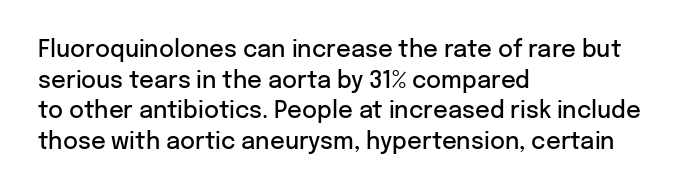
The image shows 23 px text type, upright; set left-aligned, normal line spacing (1.33x), normal letter spacing, not underlined.
